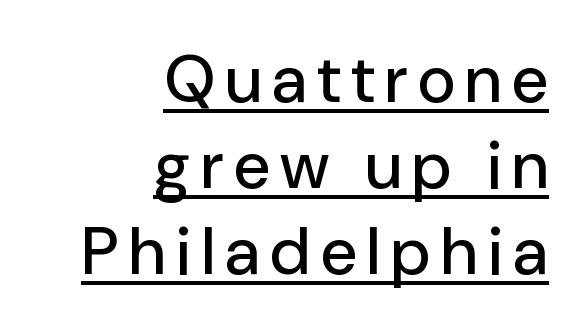
{"serif": "no", "italic": "no", "width": "normal", "stroke_contrast": "low", "x_height": "medium", "monospaced": "no", "underline": "yes", "align": "right", "line_spacing": "normal", "line_spacing_ratio": 1.3, "glyph_px": 66}
